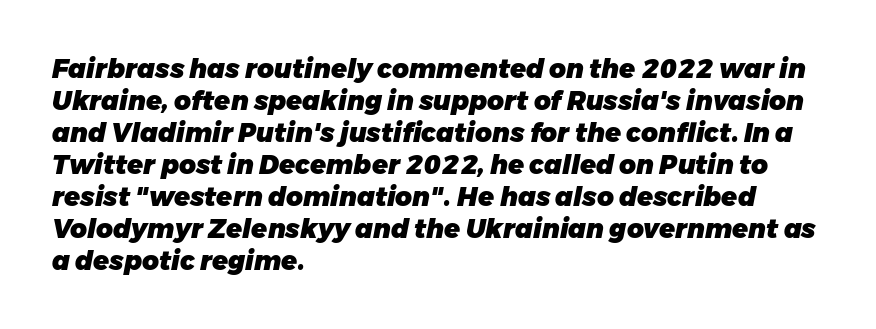
The image shows 26 px bold type, italic (leaning right); set left-aligned, line spacing 1.23x, normal letter spacing, not underlined.
